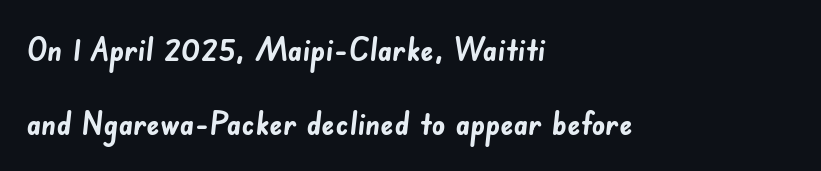
The ragged edge is on the right, which tells us the setting is flush left. Descenders hang freely into open space. The line texture is even and compact thanks to regular tracking. Bold? Absolutely — the strokes are thick and heavy. The space between consecutive lines is lavish. This is sans-serif lettering, the kind often seen on screens and signage.
